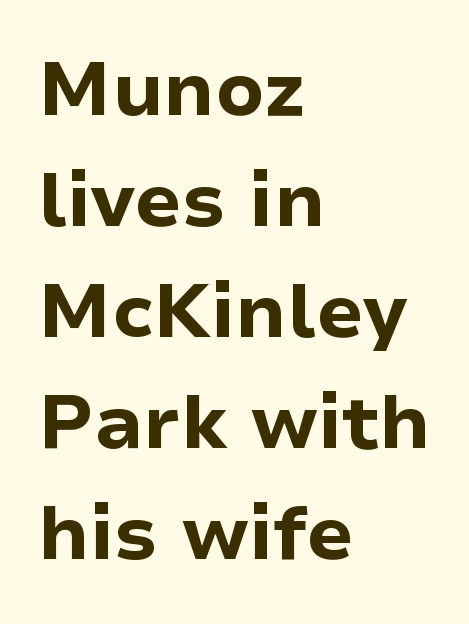
{"serif": "no", "italic": "no", "bold": "yes", "weight": "bold", "width": "normal", "stroke_contrast": "low", "x_height": "medium", "monospaced": "no", "underline": "no", "align": "left", "line_spacing": "normal", "line_spacing_ratio": 1.46, "letter_spacing": "normal", "letter_spacing_em": 0.0, "glyph_px": 76}
